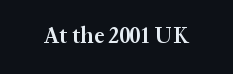
{"italic": "no", "bold": "semi", "underline": "no", "letter_spacing": "normal", "letter_spacing_em": 0.0, "glyph_px": 23}
